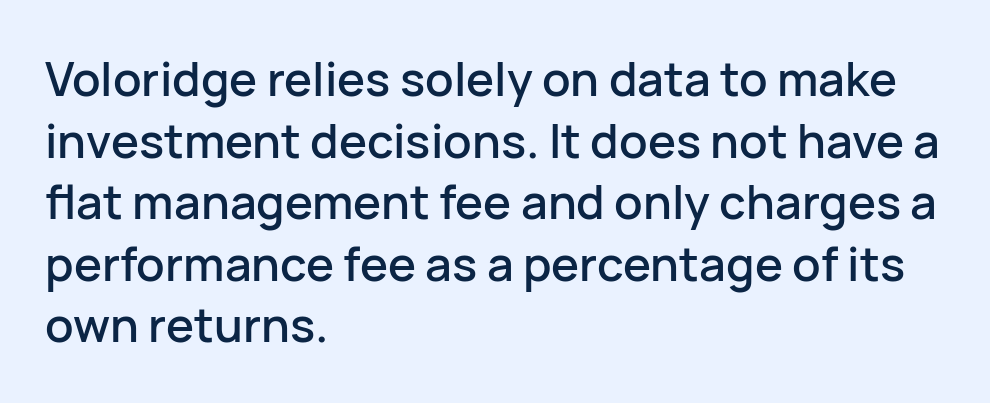
The image shows 47 px sans-serif type, upright; set left-aligned, normal line spacing (1.31x), normal letter spacing, not underlined; low stroke contrast and a medium x-height.
